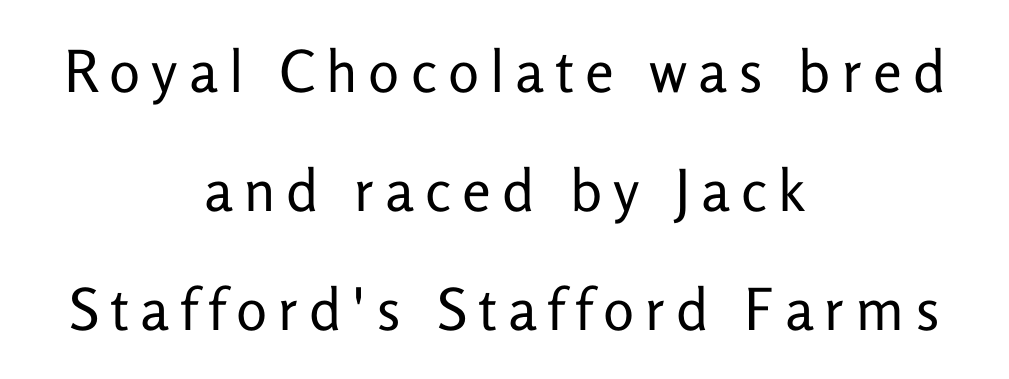
The image shows 58 px regular-weight sans-serif type, upright; set centered, loose line spacing (2.05x), not underlined; low stroke contrast and a medium x-height.
